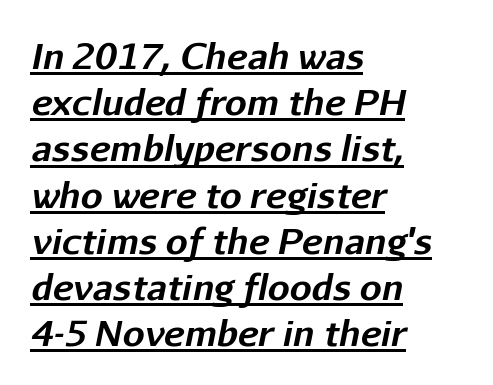
Glance below the letters and you will spot a drawn line. The face used here has the dense, thick strokes of a bold. Standard letterfit; no display-style spreading of the glyphs. Note the varied advance widths — an 'i' is clearly narrower than an 'm'. Honestly, the row spacing looks completely unremarkable. Horizontally, the lines are justified to the leading edge only.
